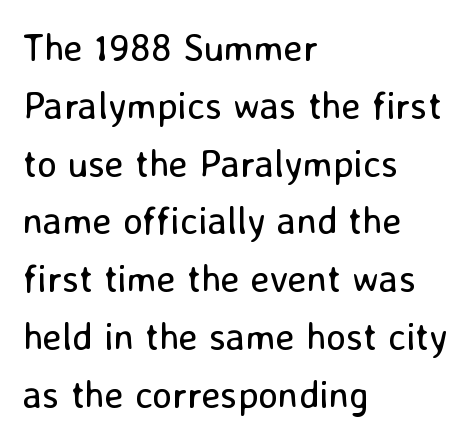
The passage shown is typed in a proportional face where columns would drift. Line starts are locked; line ends wander. The passage shown has conventional tracking throughout. Does the type have serifs? No, each stem ends abruptly. Is there much room between lines? A standard amount, neither cramped nor airy.
